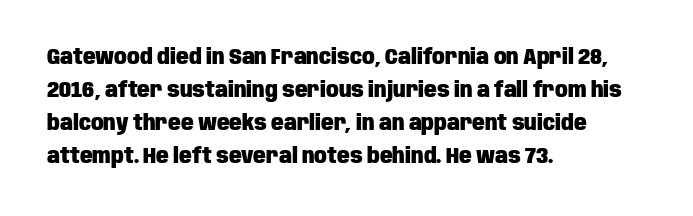
The sample has been set heavy, in full bold. Any mark beneath the type? The region is blank. The ragged edge is on the right, which tells us the setting is flush left. This sample uses plain, unmodified letter spacing. Posture: vertical. Does the leading feel generous? No, just average.
